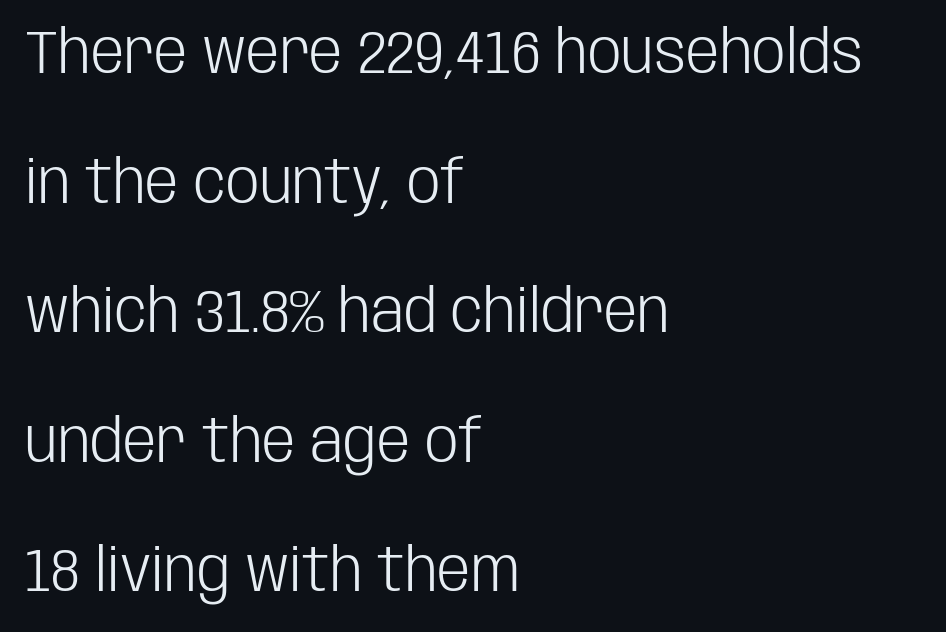
The image shows 60 px light, condensed sans-serif type, upright; set left-aligned, loose line spacing (2.16x), normal letter spacing, not underlined; low stroke contrast and a large x-height.
